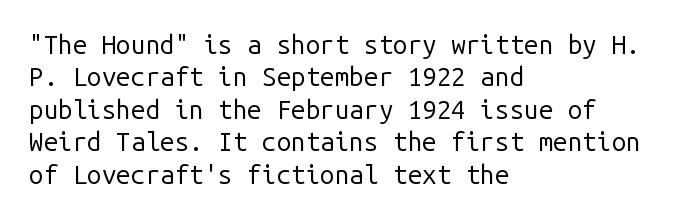
The image shows 26 px text type, upright; set left-aligned, normal line spacing (1.25x), normal letter spacing, not underlined.
